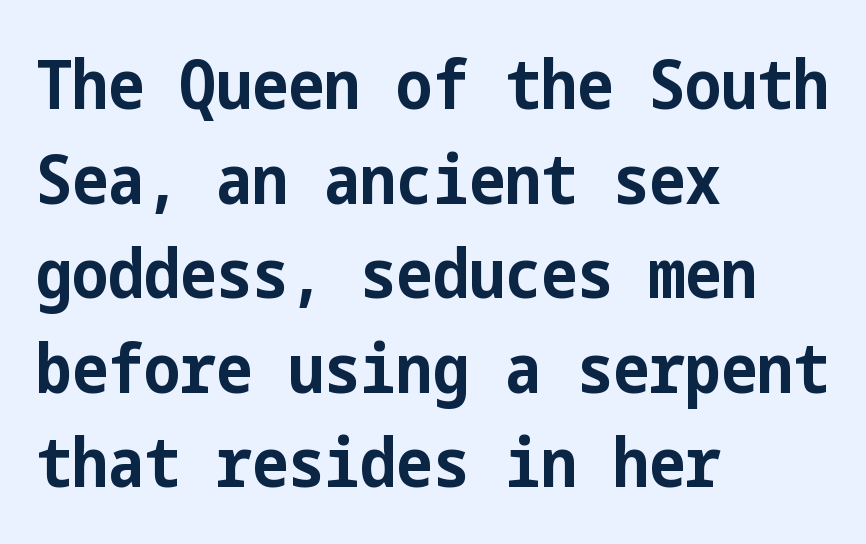
The image shows 68 px bold, condensed sans-serif type, upright; set left-aligned, normal line spacing (1.39x), normal letter spacing, not underlined; low stroke contrast and a medium x-height.
